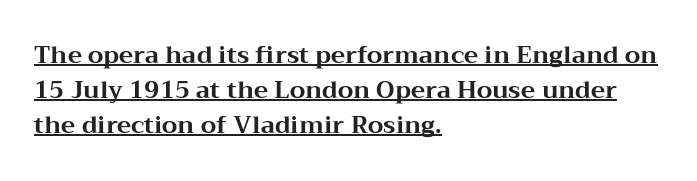
{"italic": "no", "bold": "yes", "underline": "yes", "align": "left", "line_spacing": "normal", "line_spacing_ratio": 1.46, "letter_spacing": "normal", "letter_spacing_em": 0.0, "glyph_px": 24}
